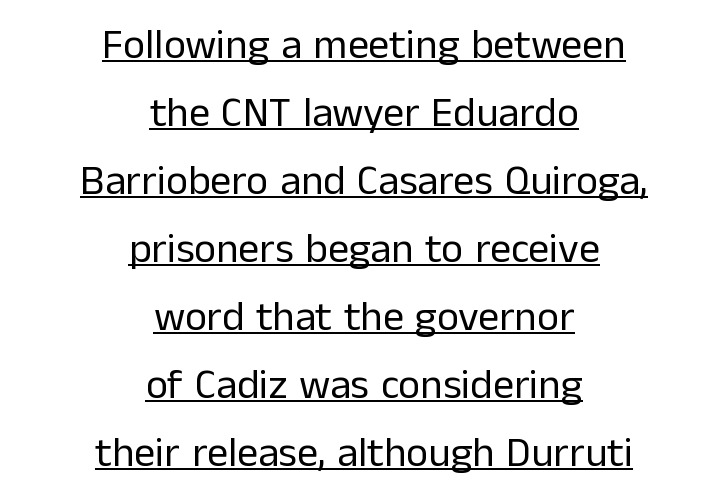
The image shows 42 px regular-weight sans-serif type, upright; set centered, normal line spacing (1.62x), normal letter spacing, underlined; low stroke contrast and a medium x-height.
